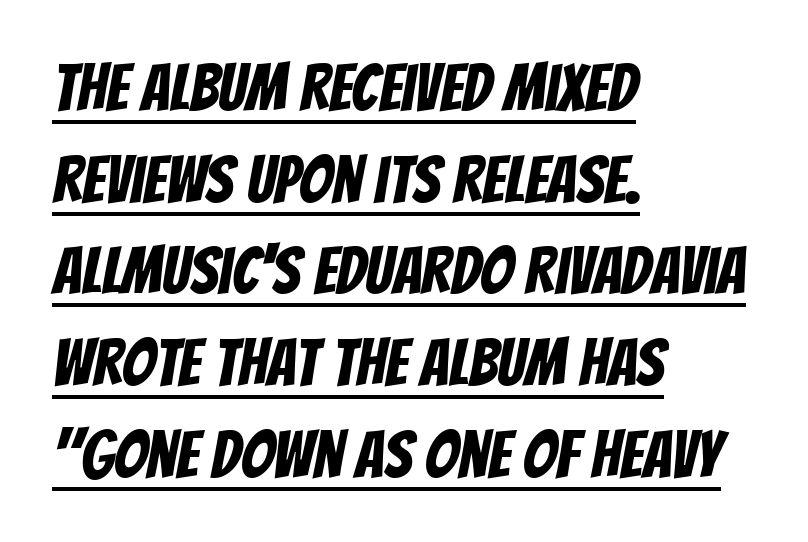
{"serif": "no", "width": "condensed", "stroke_contrast": "low", "x_height": "large", "monospaced": "no", "underline": "yes", "align": "left", "line_spacing": "normal", "line_spacing_ratio": 1.39, "letter_spacing": "normal", "letter_spacing_em": 0.0, "glyph_px": 66}
